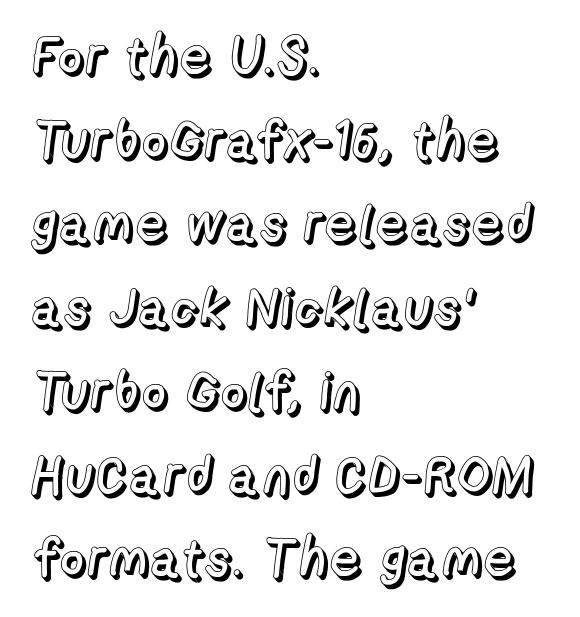
The compositor pushed each line to the left boundary. Varying glyph widths throughout — classic text-font behaviour. The string is rendered with underlining switched off.
